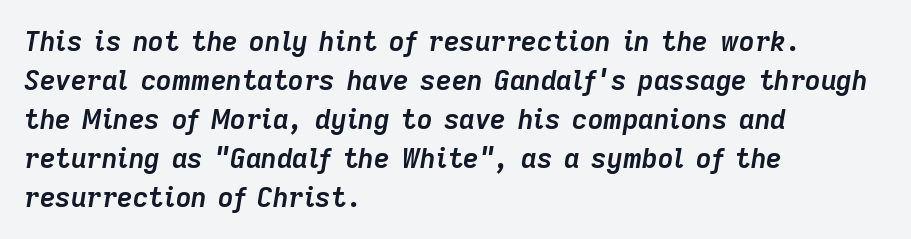
Q: Is the text bold? A: Yes.
Q: Is the text italic (slanted)? A: Yes, it leans right by about 9 degrees.
Q: Is the text underlined? A: No.
Q: How is the paragraph aligned? A: Left-aligned.
Q: Is the spacing between letters normal or unusually wide? A: Normal.
Q: Is the spacing between lines tight, normal or loose? A: Normal.
